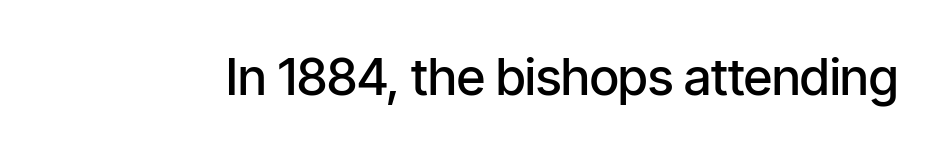
{"serif": "no", "italic": "no", "bold": "semi", "weight": "semibold", "width": "condensed", "stroke_contrast": "low", "x_height": "medium", "monospaced": "no", "underline": "no", "letter_spacing": "normal", "letter_spacing_em": 0.0, "glyph_px": 51}
